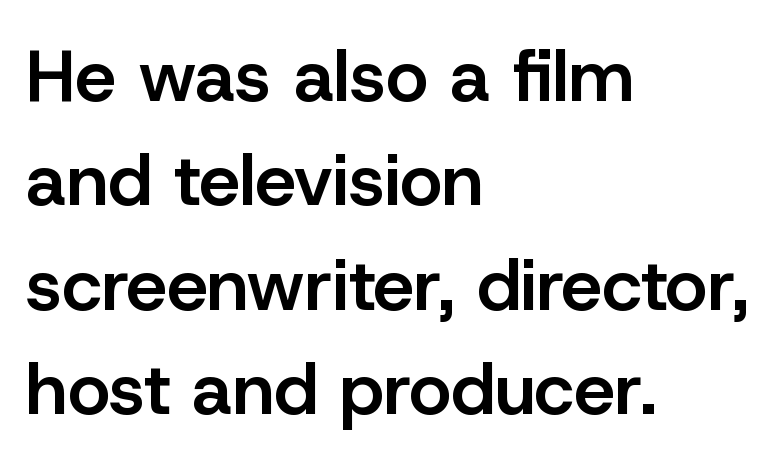
Q: Is the text bold? A: Semi-bold.
Q: Is the text italic (slanted)? A: No, it is upright.
Q: Is the typeface a serif or a sans-serif typeface? A: Sans-serif.
Q: Is the text underlined? A: No.
Q: How is the paragraph aligned? A: Left-aligned.
Q: Is the spacing between letters normal or unusually wide? A: Normal.
Q: Is the spacing between lines tight, normal or loose? A: Normal.
Q: Width (condensed, normal, or wide)? A: Normal.
Q: Stroke contrast? A: Low.
Q: x-height? A: Medium.
Q: Monospaced? A: No.
